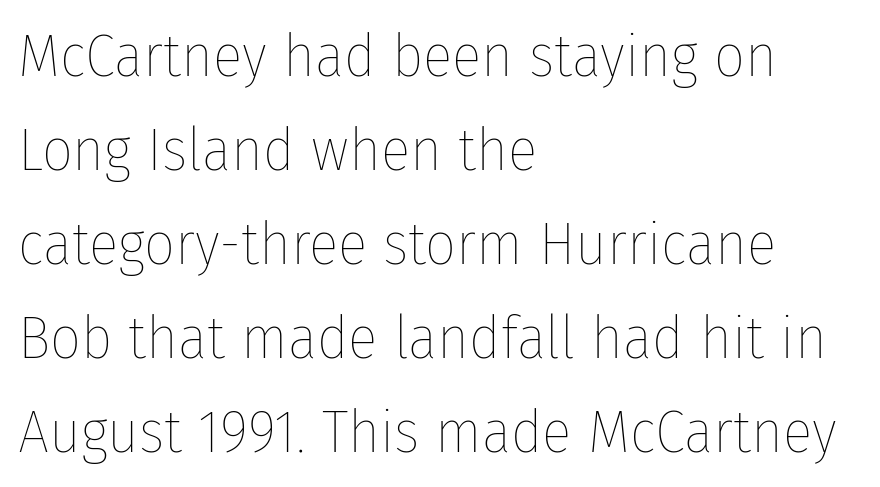
Q: Is the text bold? A: No.
Q: Is the text italic (slanted)? A: No, it is upright.
Q: Is the text underlined? A: No.
Q: How is the paragraph aligned? A: Left-aligned.
Q: Is the spacing between letters normal or unusually wide? A: Normal.
Q: Is the spacing between lines tight, normal or loose? A: Normal.
Q: Width (condensed, normal, or wide)? A: Condensed.
Q: Stroke contrast? A: Low.
Q: x-height? A: Medium.
Q: Monospaced? A: No.
